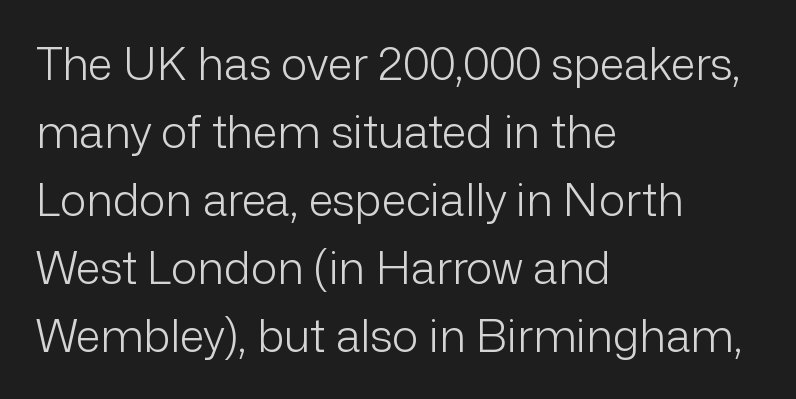
{"serif": "no", "italic": "no", "bold": "no", "weight": "light", "width": "normal", "stroke_contrast": "low", "x_height": "medium", "monospaced": "no", "underline": "no", "align": "left", "line_spacing": "normal", "line_spacing_ratio": 1.51, "letter_spacing": "normal", "letter_spacing_em": 0.0, "glyph_px": 45}
